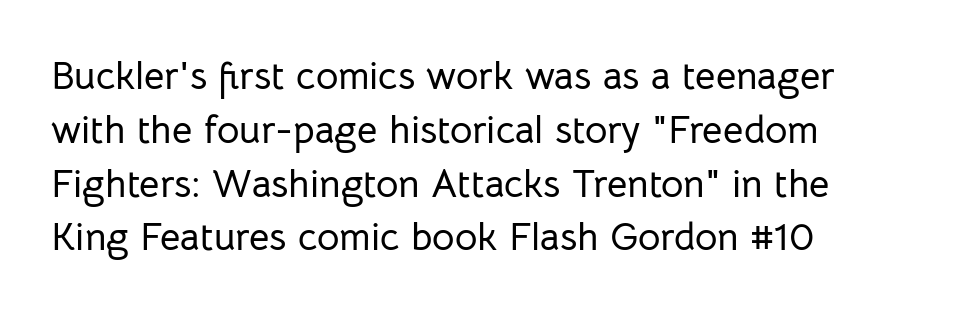
The image shows 39 px sans-serif type, upright; set left-aligned, normal line spacing (1.38x), normal letter spacing, not underlined; low stroke contrast and a medium x-height.
